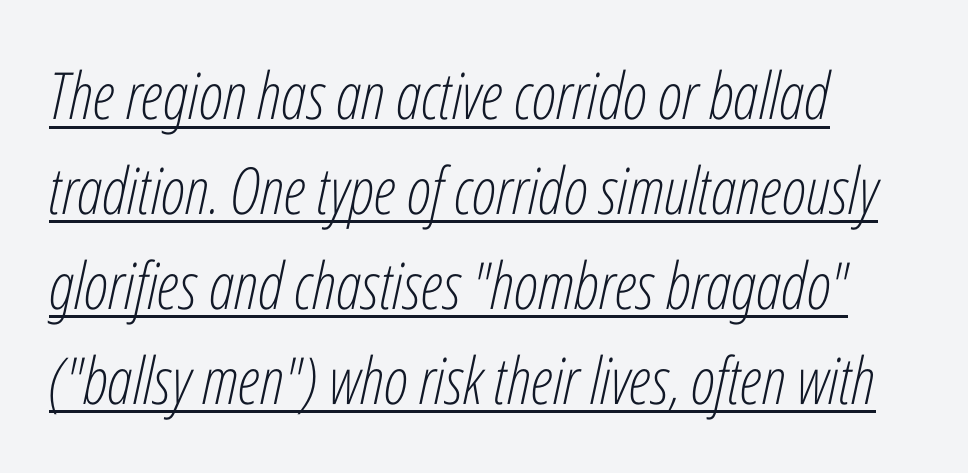
{"italic": "yes", "lean": "right", "slant_degrees": 12, "bold": "no", "weight": "light", "width": "condensed", "stroke_contrast": "low", "x_height": "medium", "monospaced": "no", "underline": "yes", "align": "left", "line_spacing": "normal", "line_spacing_ratio": 1.46, "letter_spacing": "normal", "letter_spacing_em": 0.0, "glyph_px": 65}
